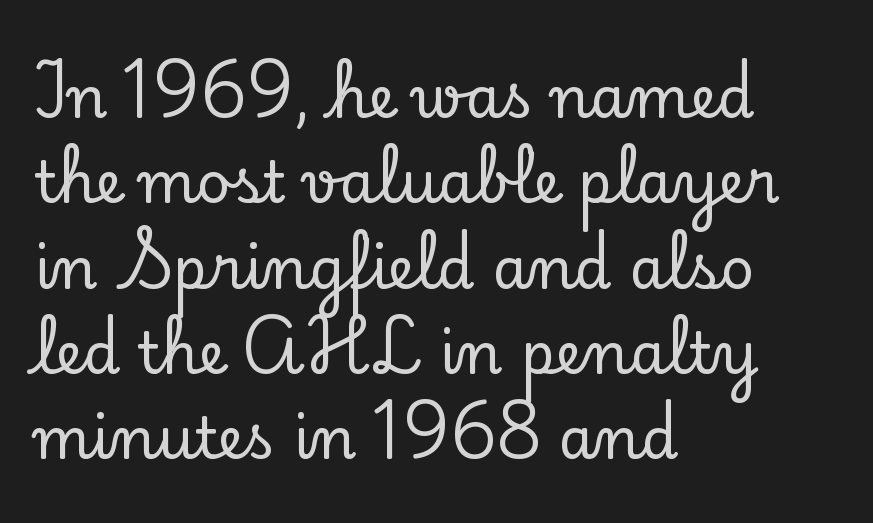
In terms of letterform style, serifs are clearly present. Spacing verdict: proportional, widths tailored to each character. A clean baseline with only descenders dipping below it. When letters stand straight like this, we call the style roman or upright.
